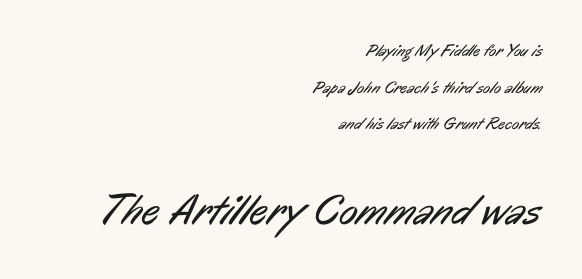
{"serif": "no", "bold": "no", "weight": "regular", "width": "condensed", "stroke_contrast": "low", "x_height": "medium", "monospaced": "no", "underline": "no", "align": "right", "line_spacing": "loose", "line_spacing_ratio": 2.15, "letter_spacing": "normal", "letter_spacing_em": 0.0, "larger_block": "second", "size_ratio": 2.53, "glyph_px": 43}
